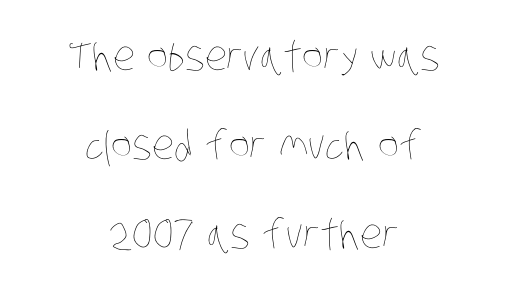
The image shows 40 px thin, condensed type; set centered, loose line spacing (2.22x), normal letter spacing, not underlined; low stroke contrast and a large x-height.
